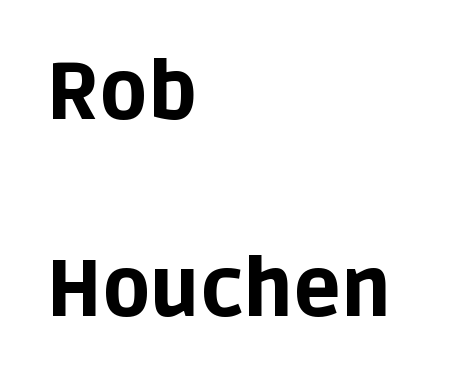
Nobody touched the tracking dial on this one. The designer dialed line spacing up above the default. Is the block centered? No — it sits flush against the left margin. Do the characters align in a grid? No, the font is proportional. The area under the type is left untouched. The letters stand upright; this is a roman face.
